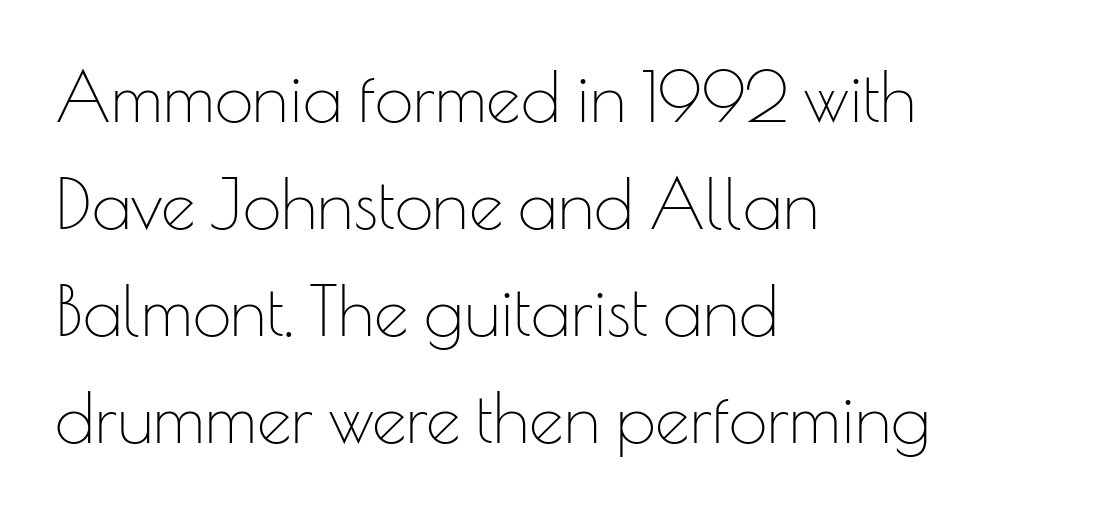
The strokes are not fattened; the text isn't bold. Left-aligned paragraph, ragged on the right. Note the varied advance widths — an 'i' is clearly narrower than an 'm'. Unmarked baselines from the first word to the last.
